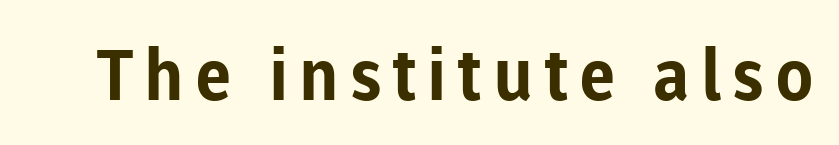
Q: Is the text bold? A: Yes.
Q: Is the text italic (slanted)? A: No, it is upright.
Q: Is the typeface a serif or a sans-serif typeface? A: Sans-serif.
Q: Is the text underlined? A: No.
Q: Width (condensed, normal, or wide)? A: Normal.
Q: Stroke contrast? A: Low.
Q: x-height? A: Medium.
Q: Monospaced? A: No.
